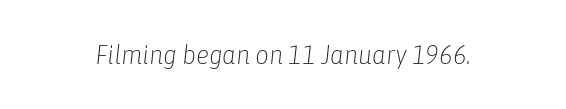
Q: Is the text bold? A: No.
Q: Is the text italic (slanted)? A: Yes, it leans right by about 6 degrees.
Q: Is the text underlined? A: No.
Q: Is the spacing between letters normal or unusually wide? A: Normal.
